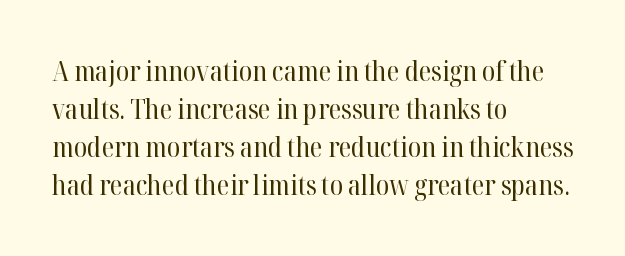
Q: Is the text bold? A: No.
Q: Is the text italic (slanted)? A: No, it is upright.
Q: Is the text underlined? A: No.
Q: How is the paragraph aligned? A: Left-aligned.
Q: Is the spacing between letters normal or unusually wide? A: Normal.
Q: Is the spacing between lines tight, normal or loose? A: Normal.
